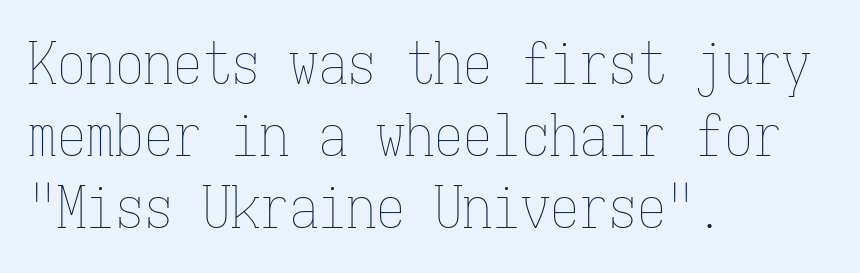
Characters follow at the spacing the type designer built in. The gap between lines stays unmarked. The axis of the letterforms is exactly vertical. Do the characters align in a grid? Yes, the font is monospaced. Weight: in the light-to-regular range. The ragged edge is on the right, which tells us the setting is flush left.
